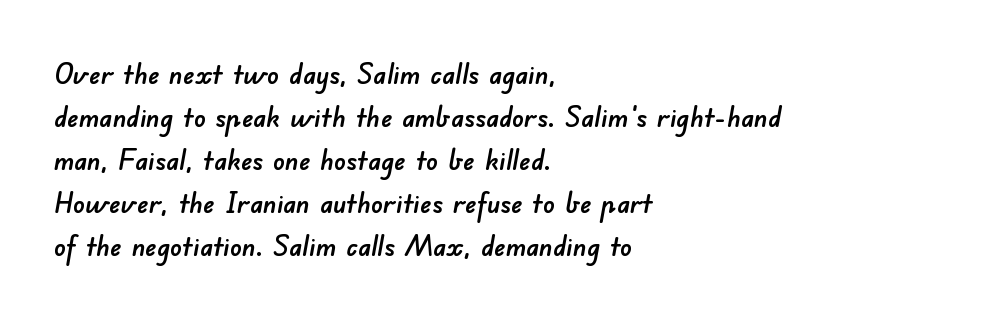
Unmarked baselines from the first word to the last. Nope, no serifs anywhere on these letters. Each letter keeps its own natural width here, so spacing adapts to shape. Line beginnings align vertically; line endings do not.
